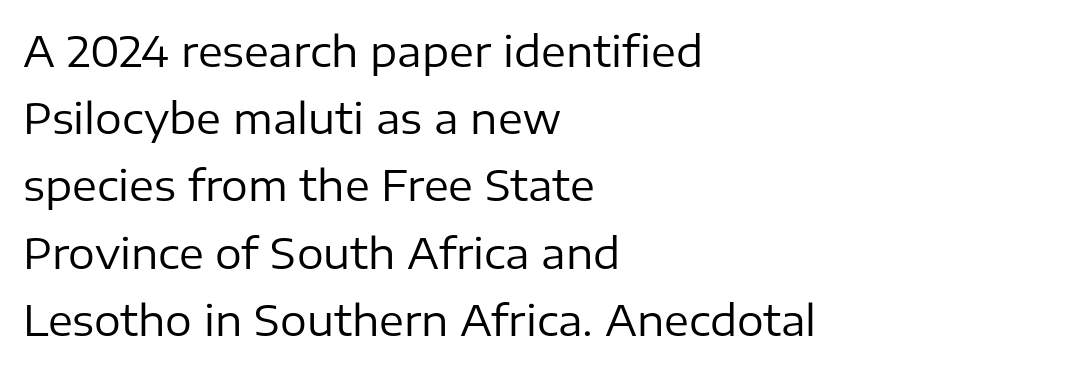
Q: Is the text bold? A: No.
Q: Is the text italic (slanted)? A: No, it is upright.
Q: Is the typeface a serif or a sans-serif typeface? A: Sans-serif.
Q: Is the text underlined? A: No.
Q: How is the paragraph aligned? A: Left-aligned.
Q: Is the spacing between letters normal or unusually wide? A: Normal.
Q: Is the spacing between lines tight, normal or loose? A: Normal.
Q: Width (condensed, normal, or wide)? A: Normal.
Q: Stroke contrast? A: Low.
Q: x-height? A: Medium.
Q: Monospaced? A: No.
